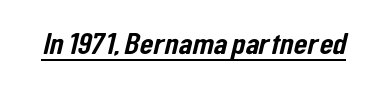
{"serif": "no", "width": "condensed", "stroke_contrast": "low", "x_height": "medium", "monospaced": "no", "underline": "yes", "letter_spacing": "normal", "letter_spacing_em": 0.0, "glyph_px": 32}
